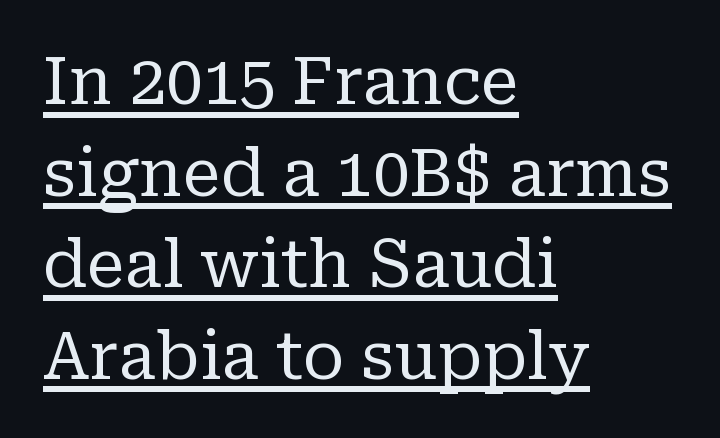
The image shows 65 px regular-weight serif type, upright; set left-aligned, normal line spacing (1.41x), normal letter spacing, underlined; low stroke contrast and a medium x-height.
